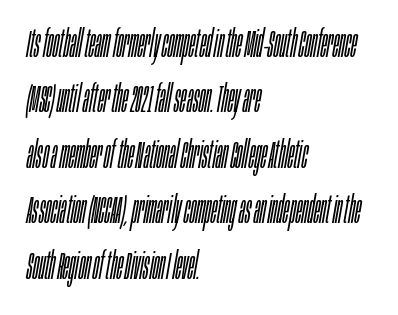
Q: Is the text bold? A: No.
Q: Is the text italic (slanted)? A: Yes, it leans right by about 10 degrees.
Q: Is the text underlined? A: No.
Q: How is the paragraph aligned? A: Left-aligned.
Q: Is the spacing between letters normal or unusually wide? A: Normal.
Q: Is the spacing between lines tight, normal or loose? A: Normal.
Q: Width (condensed, normal, or wide)? A: Condensed.
Q: Stroke contrast? A: Low.
Q: x-height? A: Large.
Q: Monospaced? A: No.
